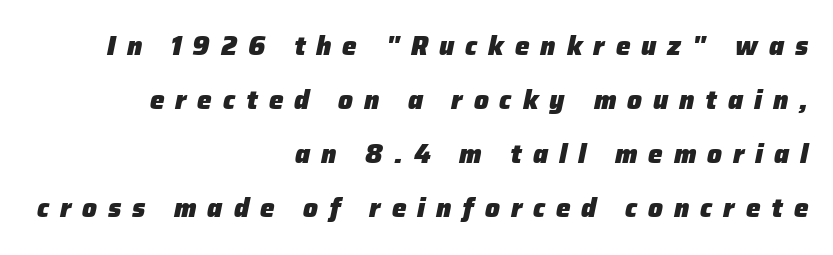
Just letters on the line, the space beneath them empty. The typesetting leans heavy: a genuine bold. The lines are quadded right. Here the glyphs are tracked loosely, breaking word shapes into spaced letters.
